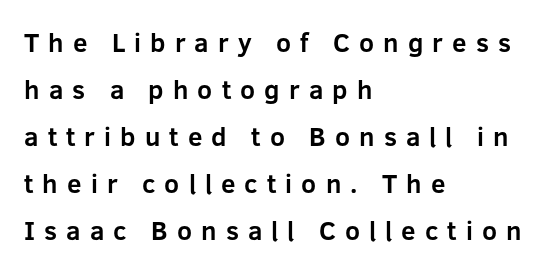
Leftover space on each line is placed entirely after the last word. Does extra space separate the letters? Yes, quite a lot of it. Tall strokes in this sample are plumb rather than angled. Descenders hang freely into open space.
